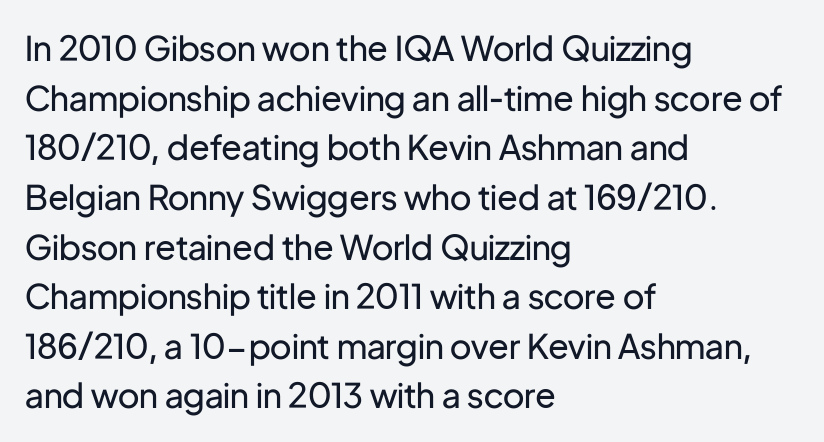
The image shows 34 px regular-weight sans-serif type, upright; set left-aligned, normal line spacing (1.46x), normal letter spacing, not underlined; low stroke contrast and a medium x-height.
